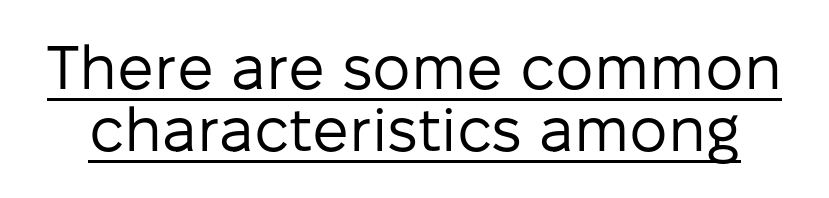
The string is rendered with underlining switched on. How are the letters spaced? Ordinarily, with no added tracking. Observe the absence of serifs on each vertical stroke in this sample. These glyphs show unthickened strokes, regular width or finer. Ascenders rise straight up at ninety degrees. The passage shown stacks its lines with hardly any gap.
